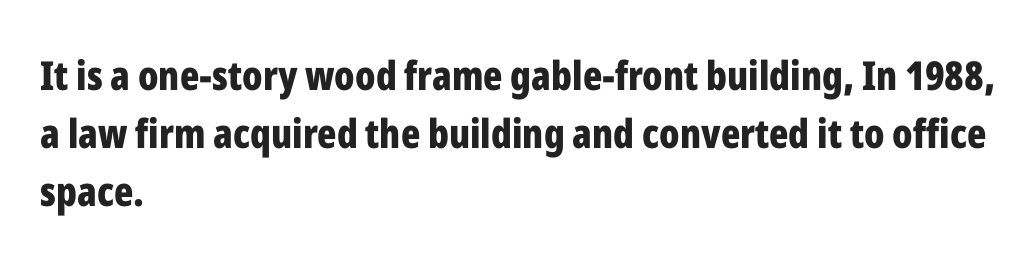
{"serif": "no", "italic": "no", "bold": "yes", "weight": "bold", "width": "condensed", "stroke_contrast": "low", "x_height": "medium", "monospaced": "no", "underline": "no", "align": "left", "line_spacing": "normal", "line_spacing_ratio": 1.45, "letter_spacing": "normal", "letter_spacing_em": 0.0, "glyph_px": 40}
